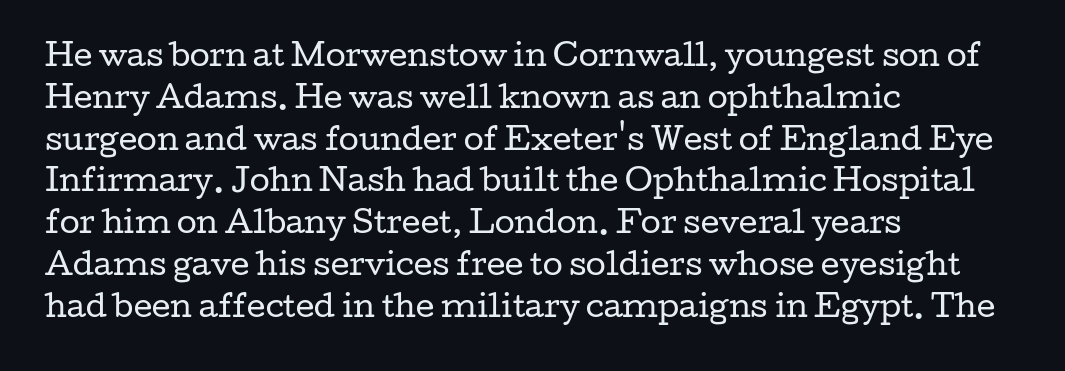
{"serif": "yes", "italic": "no", "bold": "no", "weight": "regular", "width": "wide", "stroke_contrast": "low", "x_height": "medium", "monospaced": "no", "underline": "no", "align": "left", "line_spacing": "normal", "line_spacing_ratio": 1.44, "letter_spacing": "normal", "letter_spacing_em": 0.0, "glyph_px": 29}
